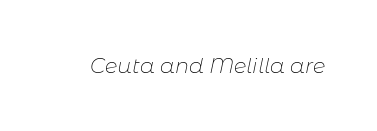
Q: Is the text bold? A: No.
Q: Is the text italic (slanted)? A: Yes, it leans right by about 11 degrees.
Q: Is the text underlined? A: No.
Q: Is the spacing between letters normal or unusually wide? A: Normal.
